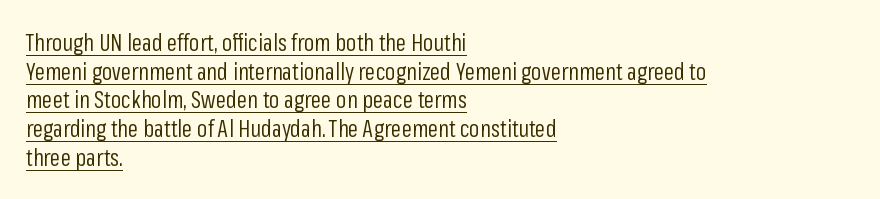
{"italic": "no", "bold": "no", "underline": "yes", "align": "left", "line_spacing": "normal", "line_spacing_ratio": 1.25, "letter_spacing": "normal", "letter_spacing_em": 0.0, "glyph_px": 23}
